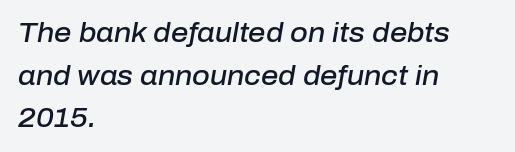
The image shows 27 px text type, italic (leaning right); set left-aligned, normal line spacing (1.58x), normal letter spacing, not underlined.
